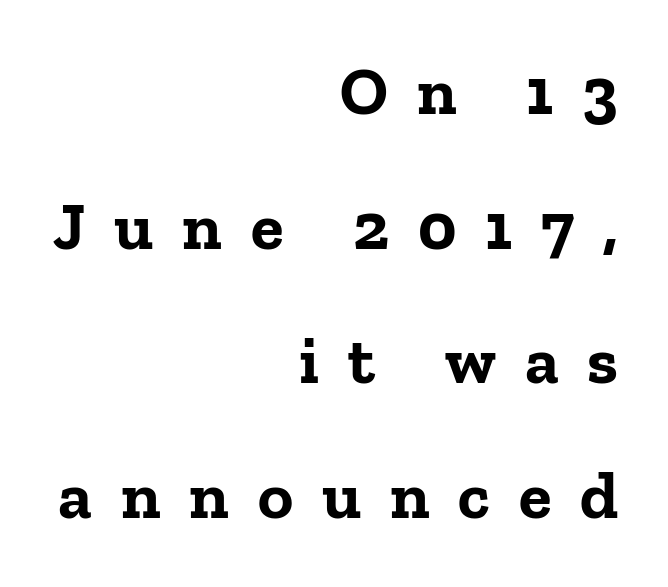
Q: Is the text bold? A: Yes.
Q: Is the text italic (slanted)? A: No, it is upright.
Q: Is the typeface a serif or a sans-serif typeface? A: Serif.
Q: Is the text underlined? A: No.
Q: How is the paragraph aligned? A: Right-aligned.
Q: Is the spacing between letters normal or unusually wide? A: Unusually wide.
Q: Is the spacing between lines tight, normal or loose? A: Loose.
Q: Width (condensed, normal, or wide)? A: Normal.
Q: Stroke contrast? A: Low.
Q: x-height? A: Medium.
Q: Monospaced? A: No.
